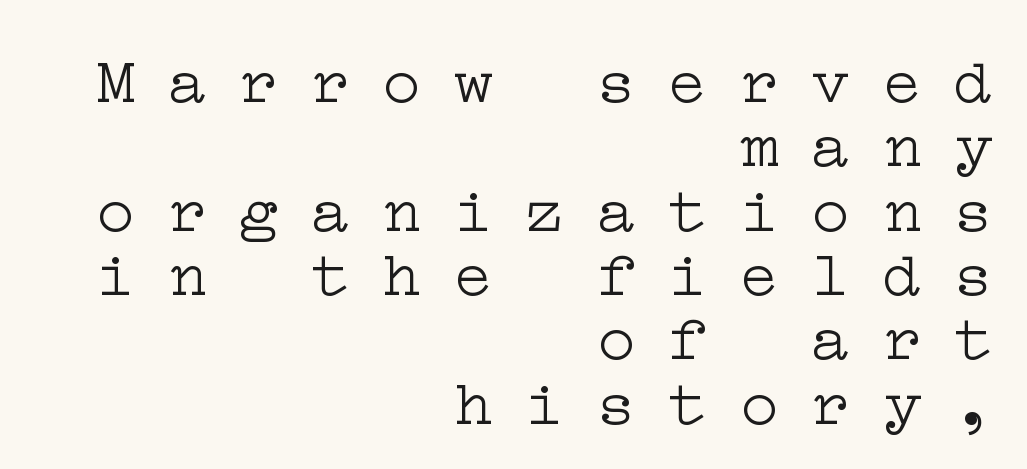
Q: Is the text bold? A: No.
Q: Is the text italic (slanted)? A: No, it is upright.
Q: Is the typeface a serif or a sans-serif typeface? A: Serif.
Q: Is the text underlined? A: No.
Q: How is the paragraph aligned? A: Right-aligned.
Q: Is the spacing between letters normal or unusually wide? A: Unusually wide.
Q: Is the spacing between lines tight, normal or loose? A: Tight.
Q: Width (condensed, normal, or wide)? A: Wide.
Q: Stroke contrast? A: Low.
Q: x-height? A: Medium.
